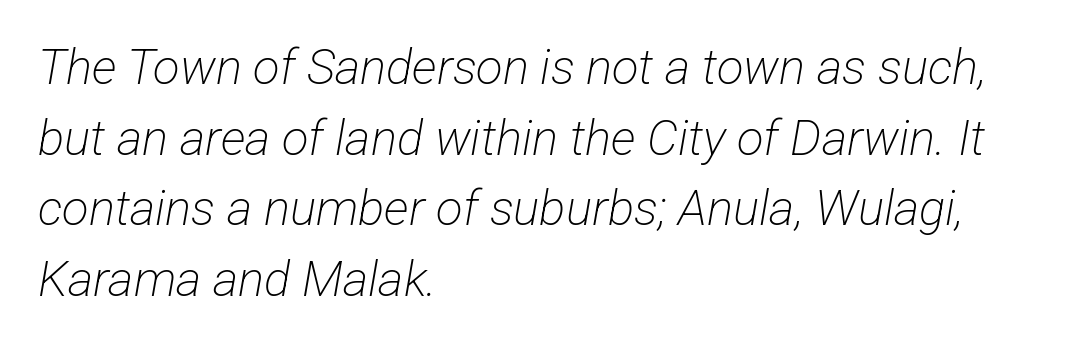
The image shows 49 px light, condensed sans-serif type; set left-aligned, normal line spacing (1.44x), normal letter spacing, not underlined; low stroke contrast and a medium x-height.
